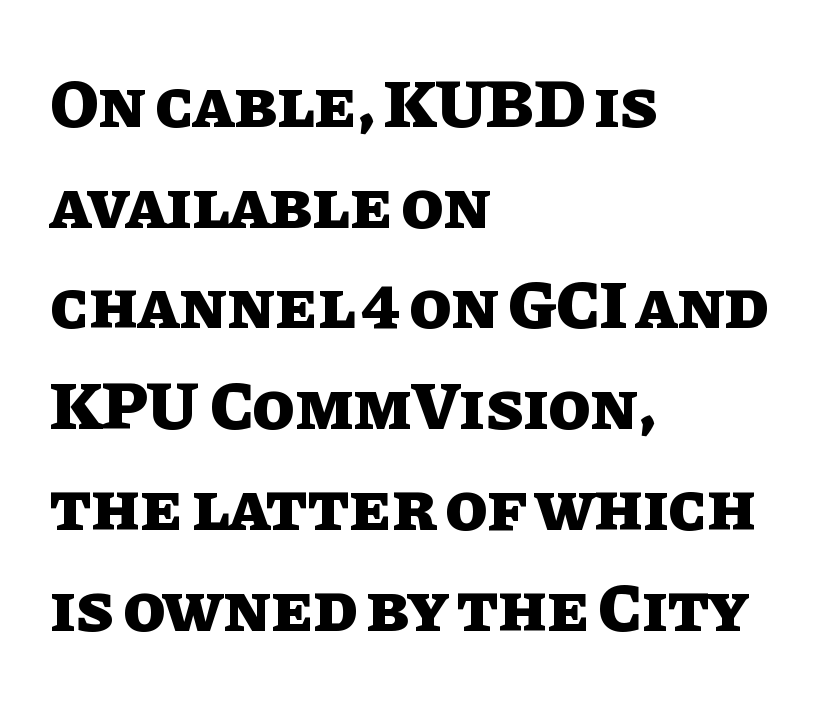
Inter-character spacing is left at the font's built-in metrics. Think of a printed novel: that variable character pitch is what you see here. Type without underlining. Alignment: flush left.
